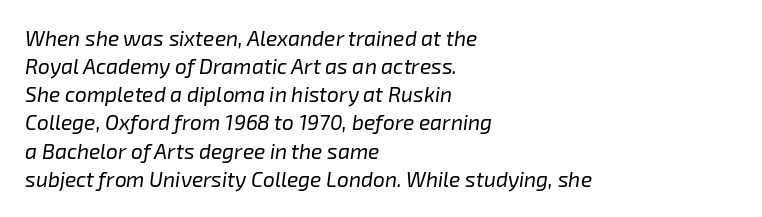
Q: Is the text bold? A: No.
Q: Is the text italic (slanted)? A: Yes, it leans right by about 8 degrees.
Q: Is the text underlined? A: No.
Q: How is the paragraph aligned? A: Left-aligned.
Q: Is the spacing between letters normal or unusually wide? A: Normal.
Q: Is the spacing between lines tight, normal or loose? A: Normal.
